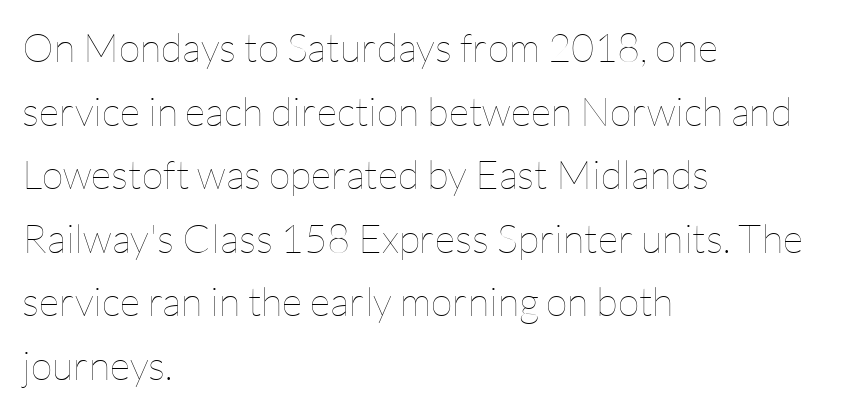
{"italic": "no", "bold": "no", "weight": "thin", "width": "normal", "stroke_contrast": "low", "x_height": "medium", "monospaced": "no", "underline": "no", "align": "left", "line_spacing": "normal", "line_spacing_ratio": 1.59, "letter_spacing": "normal", "letter_spacing_em": 0.0, "glyph_px": 40}
